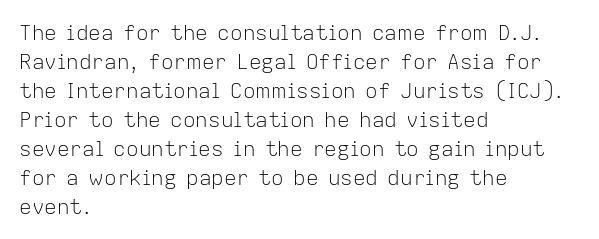
{"italic": "no", "bold": "no", "underline": "no", "align": "left", "line_spacing": "normal", "line_spacing_ratio": 1.38, "letter_spacing": "normal", "letter_spacing_em": 0.0, "glyph_px": 21}
